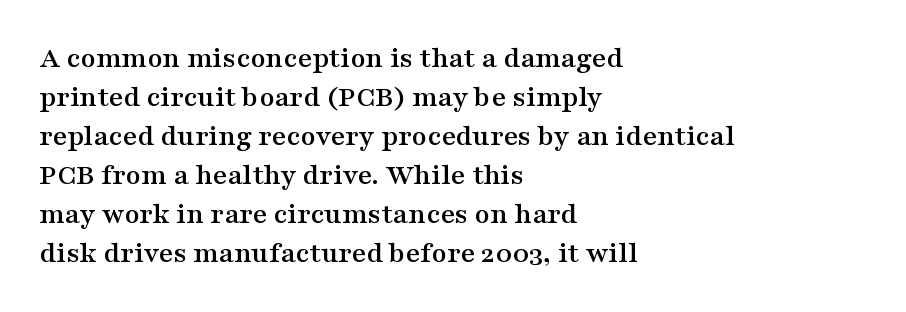
What stands out about the letter spacing? Nothing — it is the standard amount. A serif font was chosen for this passage. The vertical gap from one line to the next is medium. Spacing verdict: proportional, widths tailored to each character. Layout note: lines flush left. The specimen omits any rule beneath the text block's lines.
